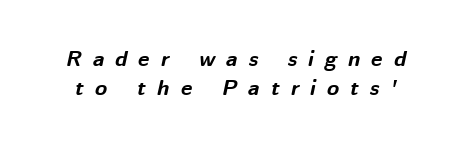
Each row of text sits above clean, open space. Notice how thick the strokes are: this is what a full bold looks like. The line-height multiplier appears to be the usual default. Quick note: italic. Someone cranked the tracking dial way up on this one.
